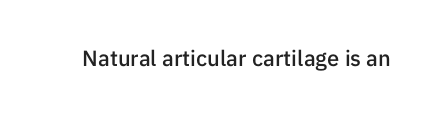
Q: Is the text bold? A: Semi-bold.
Q: Is the text italic (slanted)? A: No, it is upright.
Q: Is the text underlined? A: No.
Q: Is the spacing between letters normal or unusually wide? A: Normal.
